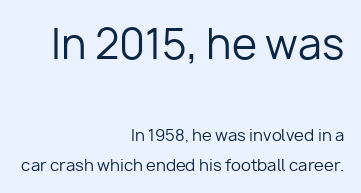
Q: Is the text bold? A: No.
Q: Is the text italic (slanted)? A: No, it is upright.
Q: Is the typeface a serif or a sans-serif typeface? A: Sans-serif.
Q: Is the text underlined? A: No.
Q: How is the paragraph aligned? A: Right-aligned.
Q: Is the spacing between letters normal or unusually wide? A: Normal.
Q: Which block of text is set in a larger size, the first (top) or the second (bottom)? A: The first (top) one.
Q: Width (condensed, normal, or wide)? A: Normal.
Q: Stroke contrast? A: Low.
Q: x-height? A: Medium.
Q: Monospaced? A: No.
